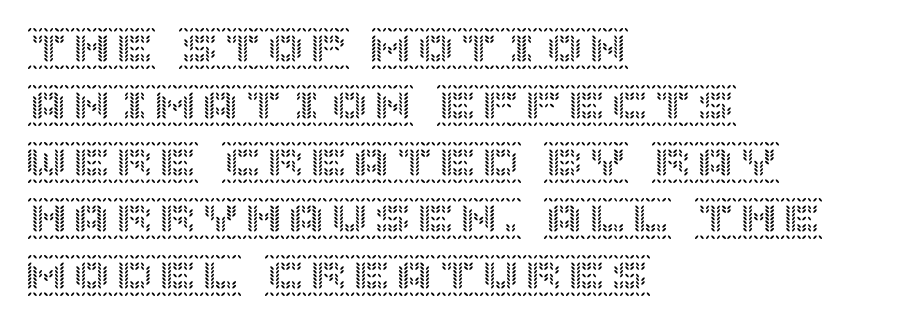
The image shows 43 px text type, upright; set left-aligned, normal line spacing (1.32x), normal letter spacing, not underlined; a large x-height.
